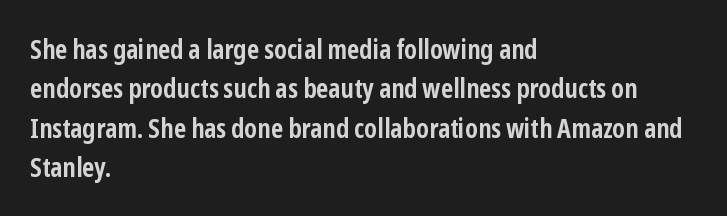
Q: Is the text bold? A: Yes.
Q: Is the text italic (slanted)? A: No, it is upright.
Q: Is the text underlined? A: No.
Q: How is the paragraph aligned? A: Left-aligned.
Q: Is the spacing between letters normal or unusually wide? A: Normal.
Q: Is the spacing between lines tight, normal or loose? A: Normal.
